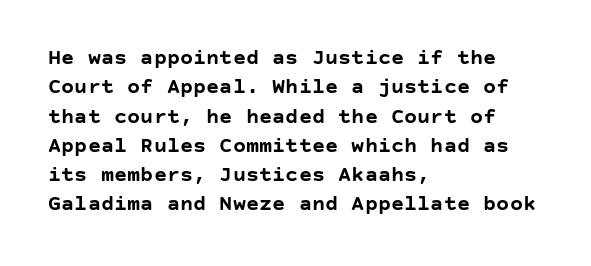
{"italic": "no", "bold": "yes", "underline": "no", "align": "left", "line_spacing": "normal", "line_spacing_ratio": 1.33, "letter_spacing": "normal", "letter_spacing_em": 0.0, "glyph_px": 22}
